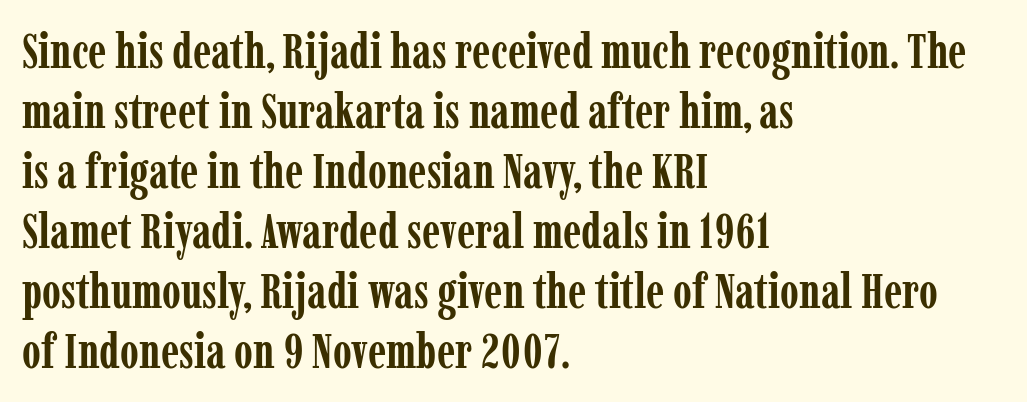
{"serif": "yes", "italic": "no", "bold": "yes", "weight": "semibold", "width": "condensed", "stroke_contrast": "low", "x_height": "medium", "monospaced": "no", "underline": "no", "align": "left", "line_spacing": "normal", "line_spacing_ratio": 1.25, "letter_spacing": "normal", "letter_spacing_em": 0.0, "glyph_px": 48}
